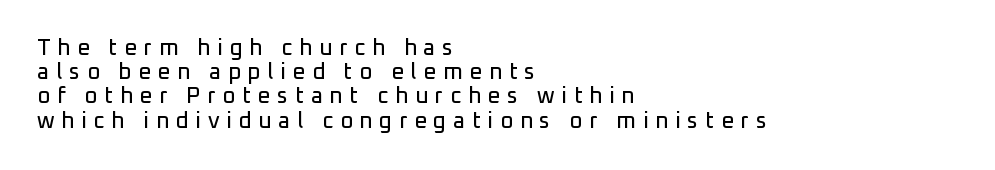
The image shows 22 px text type, upright; set left-aligned, tight line spacing (1.1x), unusually wide letter spacing (+0.31 em), not underlined.
